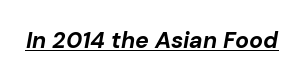
The image shows 23 px bold type, italic (leaning right); set normal letter spacing, underlined.
